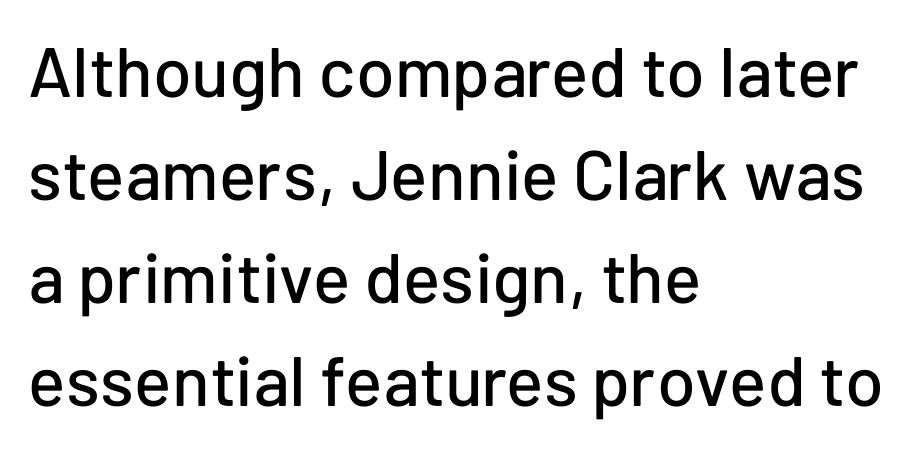
Honestly, there is no underline to notice here at all. Character widths vary here, with narrow letters taking less room than wide ones. This rendering leaves character spacing at its baseline value. Every row of glyphs begins at an identical x-position on the left. Each new line begins a customary step beneath the previous one. I'd call this a sans setting — the letters go barefoot.
